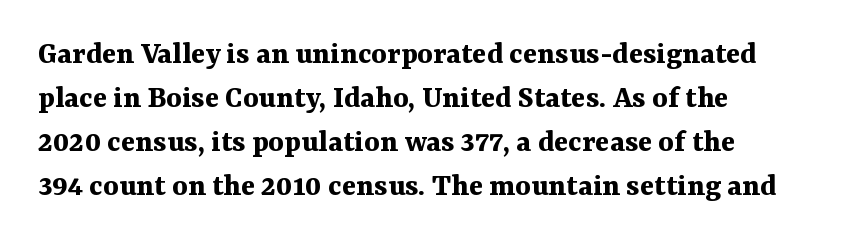
Q: Is the text bold? A: Yes.
Q: Is the text italic (slanted)? A: No, it is upright.
Q: Is the typeface a serif or a sans-serif typeface? A: Serif.
Q: Is the text underlined? A: No.
Q: How is the paragraph aligned? A: Left-aligned.
Q: Is the spacing between letters normal or unusually wide? A: Normal.
Q: Is the spacing between lines tight, normal or loose? A: Normal.
Q: Width (condensed, normal, or wide)? A: Normal.
Q: Stroke contrast? A: Medium.
Q: x-height? A: Medium.
Q: Monospaced? A: No.
